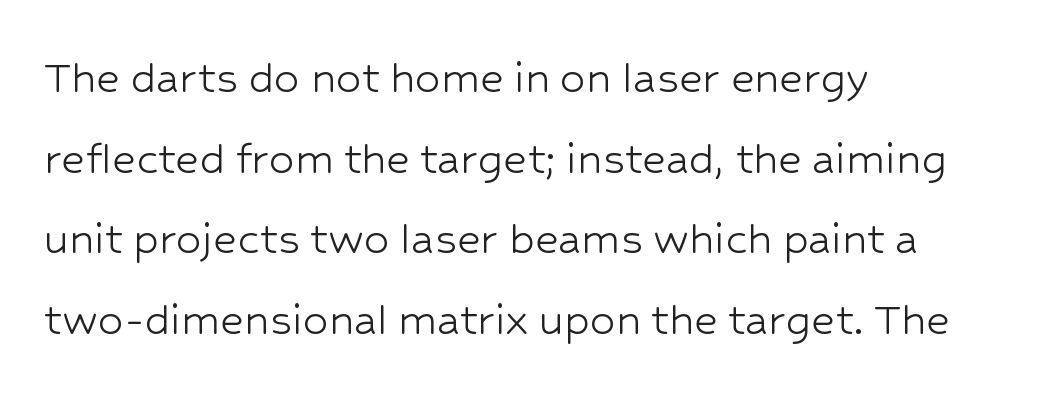
Q: Is the text bold? A: No.
Q: Is the text italic (slanted)? A: No, it is upright.
Q: Is the typeface a serif or a sans-serif typeface? A: Sans-serif.
Q: Is the text underlined? A: No.
Q: How is the paragraph aligned? A: Left-aligned.
Q: Is the spacing between letters normal or unusually wide? A: Normal.
Q: Is the spacing between lines tight, normal or loose? A: Normal.
Q: Width (condensed, normal, or wide)? A: Normal.
Q: Stroke contrast? A: Low.
Q: x-height? A: Medium.
Q: Monospaced? A: No.
